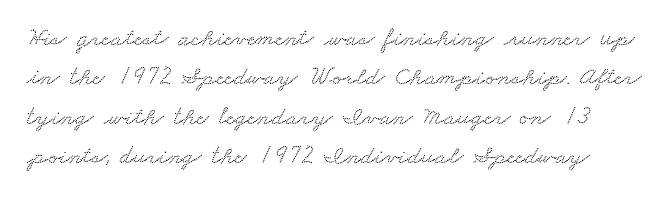
Q: Is the text underlined? A: No.
Q: Is the spacing between letters normal or unusually wide? A: Normal.
Q: Is the spacing between lines tight, normal or loose? A: Normal.
